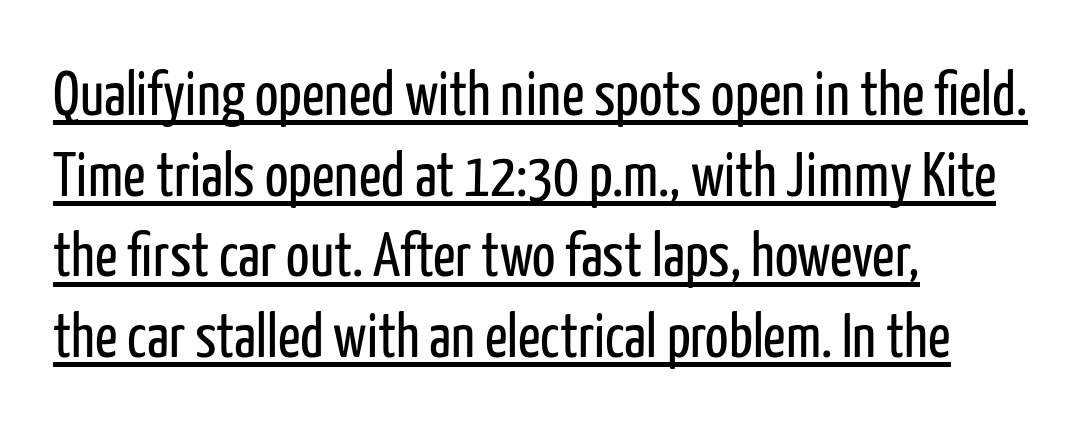
These lines are rendered in a variable-pitch font. It's the straight-up-and-down kind of type. Unlike a traditional serif, this face leaves its strokes unadorned. Standard letterfit; no display-style spreading of the glyphs.
